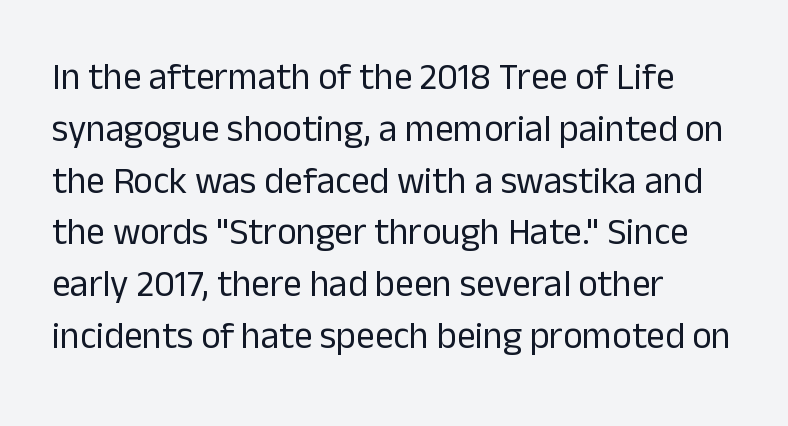
The image shows 37 px regular-weight sans-serif type, upright; set left-aligned, normal line spacing (1.4x), normal letter spacing, not underlined; low stroke contrast and a medium x-height.
